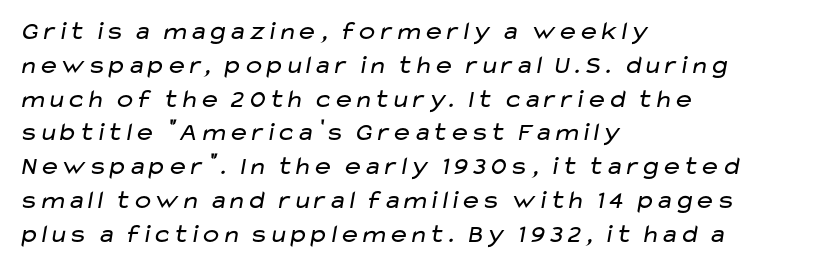
Q: Is the text bold? A: No.
Q: Is the text underlined? A: No.
Q: How is the paragraph aligned? A: Left-aligned.
Q: Is the spacing between letters normal or unusually wide? A: Normal.
Q: Is the spacing between lines tight, normal or loose? A: Normal.
